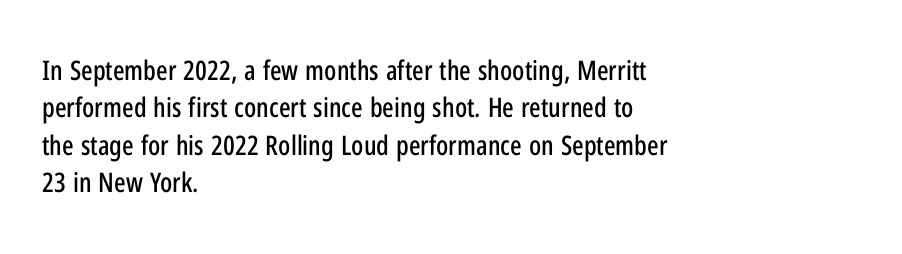
The image shows 27 px text type, upright; set left-aligned, normal line spacing (1.38x), normal letter spacing, not underlined.
